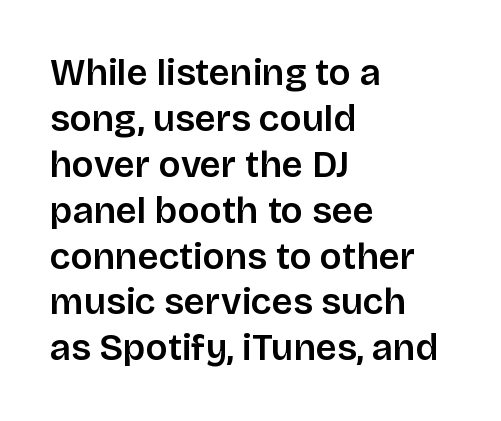
Q: Is the text bold? A: Semi-bold.
Q: Is the text italic (slanted)? A: No, it is upright.
Q: Is the typeface a serif or a sans-serif typeface? A: Sans-serif.
Q: Is the text underlined? A: No.
Q: How is the paragraph aligned? A: Left-aligned.
Q: Is the spacing between letters normal or unusually wide? A: Normal.
Q: Width (condensed, normal, or wide)? A: Normal.
Q: Stroke contrast? A: Low.
Q: x-height? A: Large.
Q: Monospaced? A: No.
